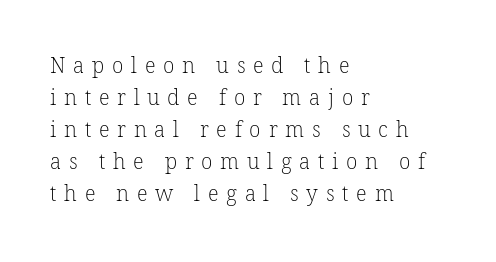
{"bold": "no", "underline": "no", "align": "left", "line_spacing": "normal", "line_spacing_ratio": 1.52, "letter_spacing": "wide", "letter_spacing_em": 0.37, "glyph_px": 21}
